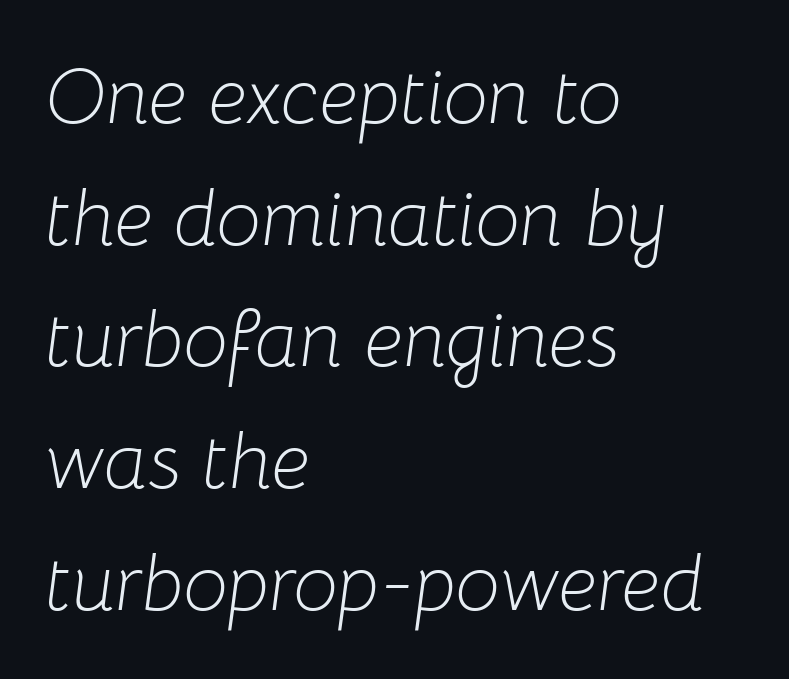
{"italic": "yes", "lean": "right", "slant_degrees": 8, "bold": "no", "weight": "light", "width": "normal", "stroke_contrast": "low", "x_height": "medium", "monospaced": "no", "underline": "no", "align": "left", "line_spacing": "normal", "line_spacing_ratio": 1.54, "letter_spacing": "normal", "letter_spacing_em": 0.0, "glyph_px": 79}
